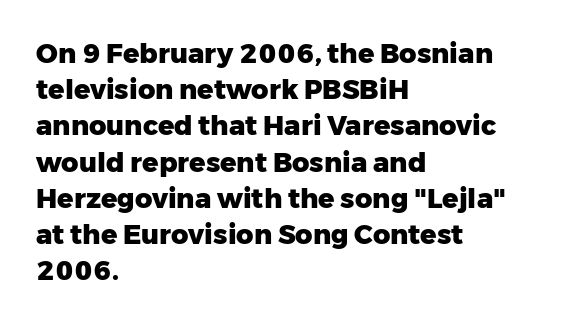
{"italic": "no", "bold": "yes", "underline": "no", "align": "left", "line_spacing": "normal", "line_spacing_ratio": 1.34, "letter_spacing": "normal", "letter_spacing_em": 0.0, "glyph_px": 27}
